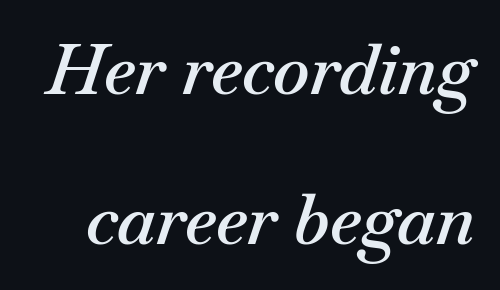
The image shows 69 px semibold type, italic (leaning right); set loose line spacing (2.17x), normal letter spacing, not underlined; medium stroke contrast and a small x-height.
